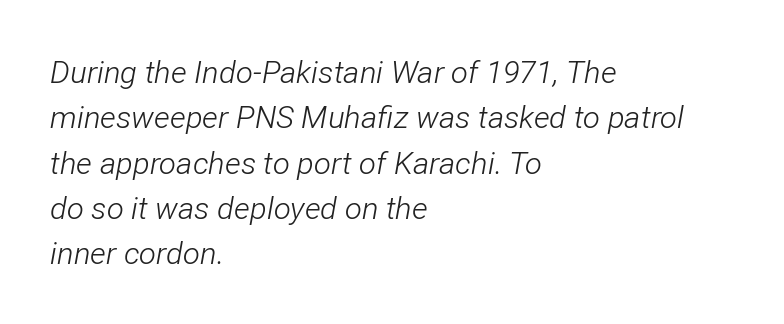
Q: Is the text bold? A: No.
Q: Is the text italic (slanted)? A: Yes, it leans right by about 12 degrees.
Q: Is the text underlined? A: No.
Q: How is the paragraph aligned? A: Left-aligned.
Q: Is the spacing between letters normal or unusually wide? A: Normal.
Q: Is the spacing between lines tight, normal or loose? A: Normal.
Q: Width (condensed, normal, or wide)? A: Condensed.
Q: Stroke contrast? A: Low.
Q: x-height? A: Medium.
Q: Monospaced? A: No.
